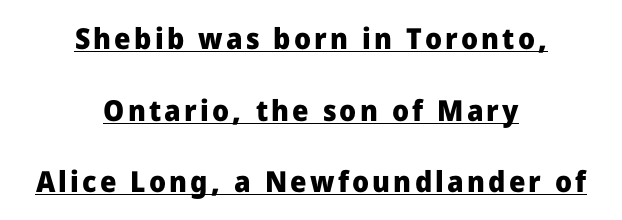
Do the letters lean? They stand straight. This rendering uses center alignment, leaving both contours irregular but symmetric. Glance below the letters and you will spot a drawn line. Think of a printed novel: that variable character pitch is what you see here. The lines are spread far apart with generous leading.
